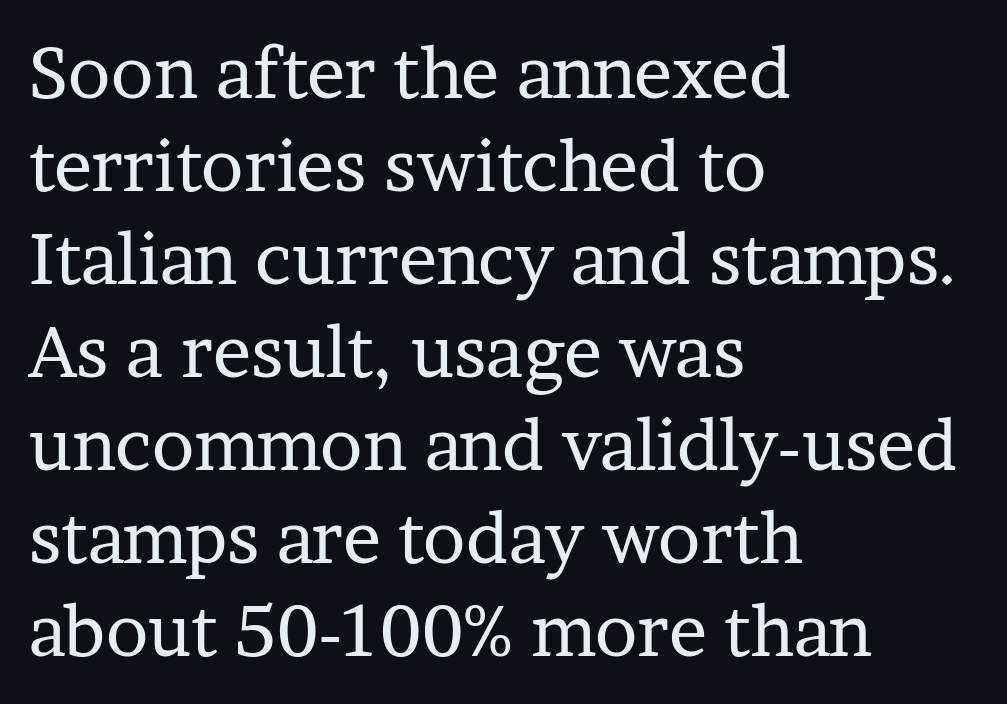
You can tell it's not italic because the verticals are truly vertical. The foot of each line stays bare and open. The typesetting does not lean heavy: it is not bold. Successive baselines arrive at the customary interval. These lines stack with their left ends in a neat column.
